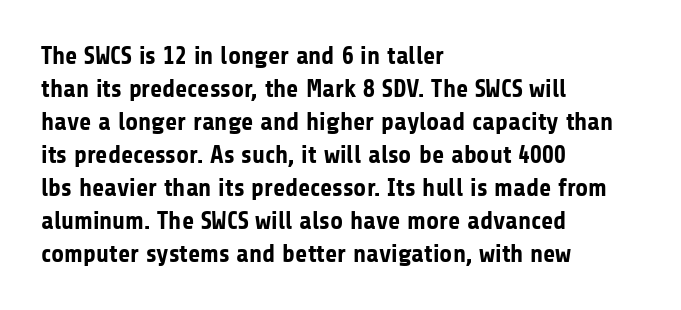
A full-strength bold gives these letters their thick strokes. The gaps between neighbouring characters are ordinary and unremarkable. The lines sit at an ordinary, default distance from one another. Descender tails drop into unmarked territory.
